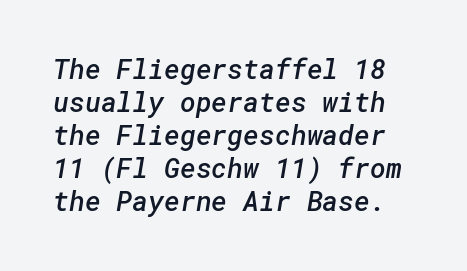
The image shows 27 px text type; set line spacing 1.22x, normal letter spacing, not underlined.
